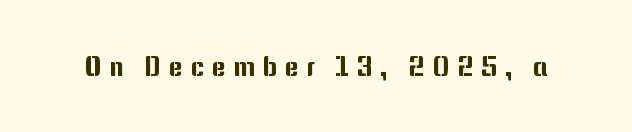
{"italic": "no", "underline": "no", "letter_spacing": "wide", "letter_spacing_em": 0.28, "glyph_px": 27}
